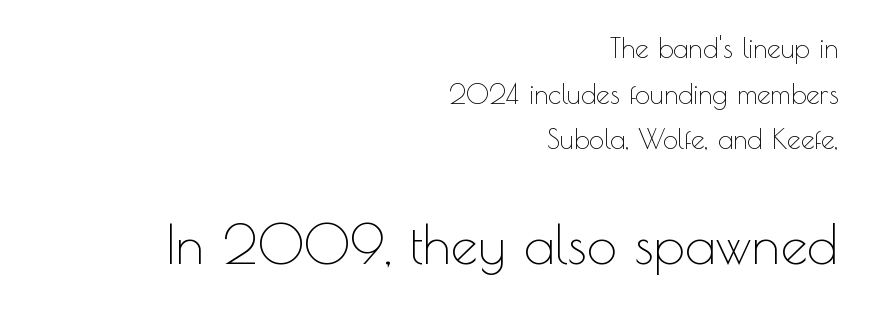
{"serif": "no", "italic": "no", "bold": "no", "weight": "thin", "width": "normal", "x_height": "small", "monospaced": "no", "underline": "no", "align": "right", "line_spacing": "normal", "line_spacing_ratio": 1.69, "letter_spacing": "normal", "letter_spacing_em": 0.0, "larger_block": "second", "size_ratio": 2.0, "glyph_px": 54}
